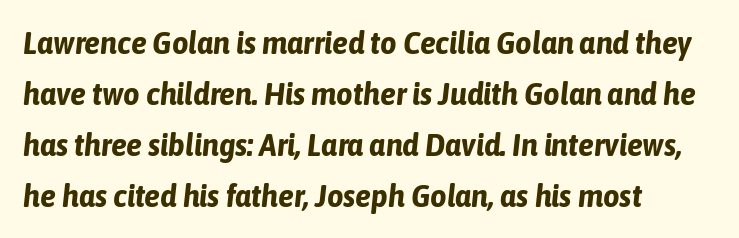
The image shows 32 px bold, condensed type, italic (leaning right); set left-aligned, normal line spacing (1.59x), normal letter spacing, not underlined; low stroke contrast and a medium x-height.
